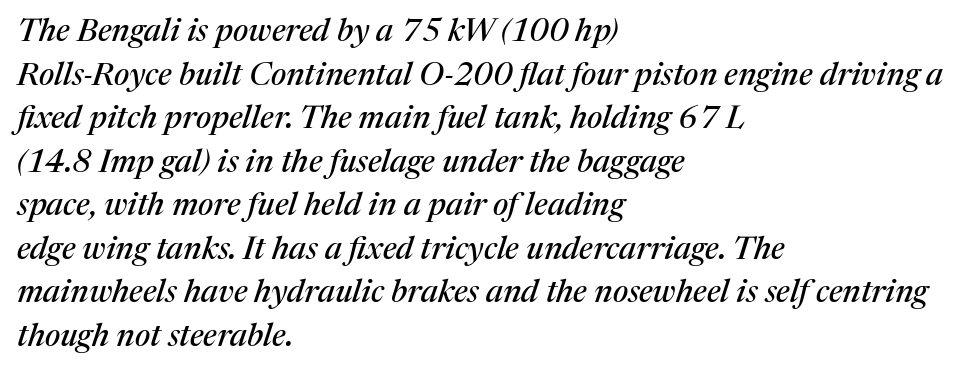
The image shows 32 px serif type, italic (leaning right); set left-aligned, normal line spacing (1.36x), normal letter spacing, not underlined; medium stroke contrast and a medium x-height.
